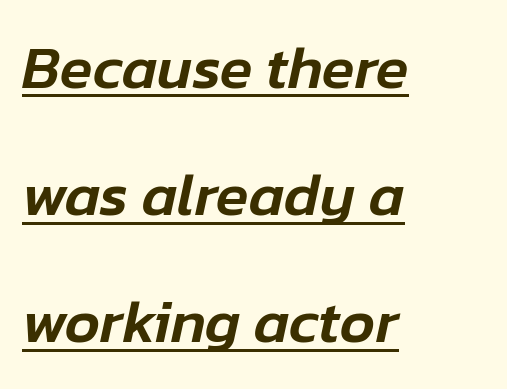
The image shows 60 px text type, italic (leaning right); set left-aligned, loose line spacing (2.12x), normal letter spacing, underlined; low stroke contrast and a medium x-height.
